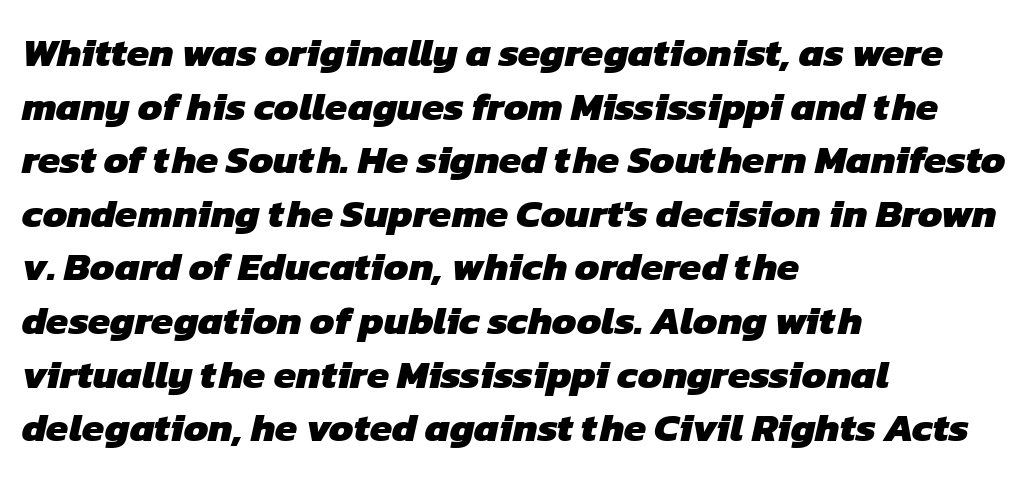
{"serif": "no", "bold": "yes", "weight": "heavy", "width": "normal", "stroke_contrast": "low", "x_height": "medium", "monospaced": "no", "underline": "no", "align": "left", "line_spacing": "normal", "line_spacing_ratio": 1.34, "letter_spacing": "normal", "letter_spacing_em": 0.0, "glyph_px": 40}
